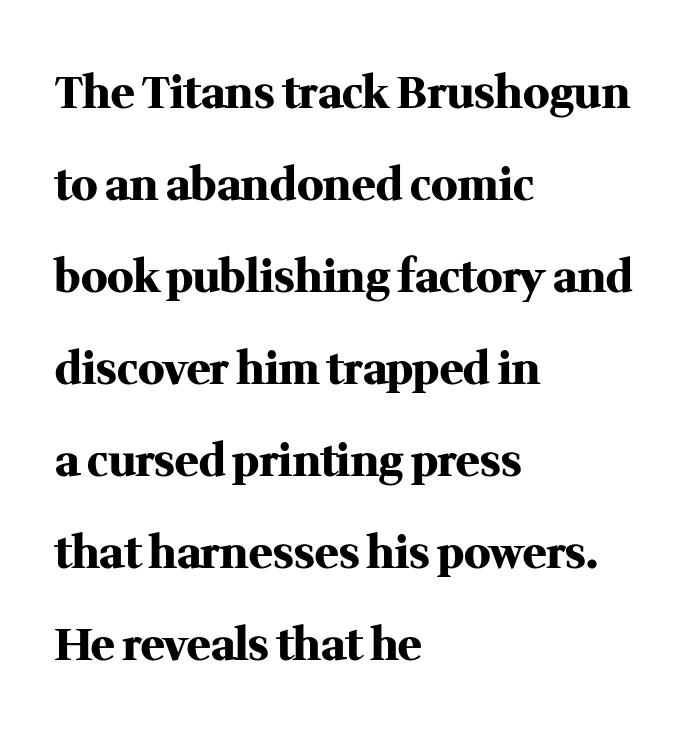
Q: Is the text bold? A: Yes.
Q: Is the text italic (slanted)? A: No, it is upright.
Q: Is the typeface a serif or a sans-serif typeface? A: Serif.
Q: Is the text underlined? A: No.
Q: How is the paragraph aligned? A: Left-aligned.
Q: Is the spacing between letters normal or unusually wide? A: Normal.
Q: Is the spacing between lines tight, normal or loose? A: Loose.
Q: Width (condensed, normal, or wide)? A: Normal.
Q: Stroke contrast? A: Medium.
Q: x-height? A: Medium.
Q: Monospaced? A: No.
